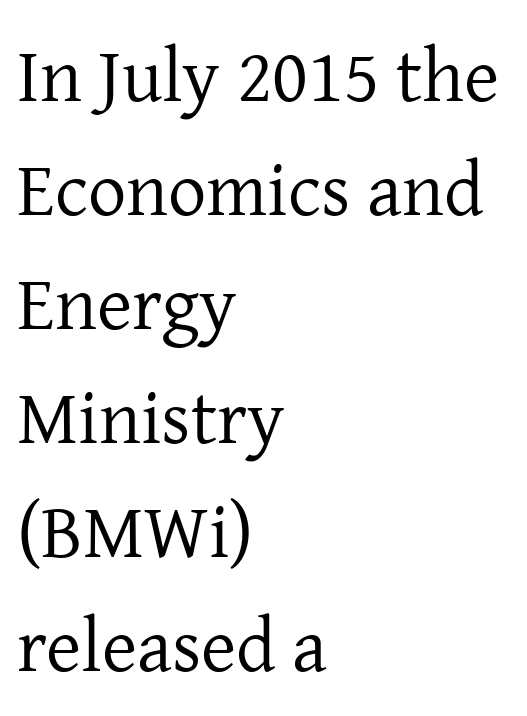
The image shows 76 px regular-weight serif type, upright; set left-aligned, normal line spacing (1.5x), normal letter spacing, not underlined; low stroke contrast and a medium x-height.
